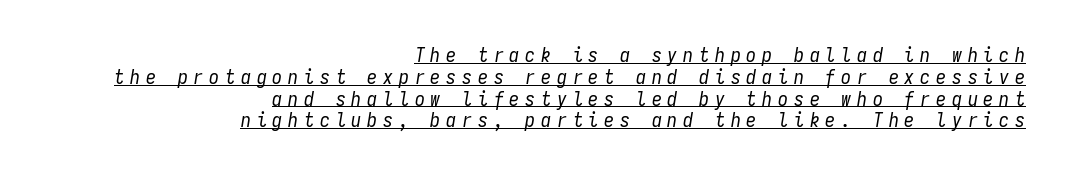
Quick note: interline space is minimal. Weight class: somewhere from thin through regular. Glance below the letters and you will spot a drawn line. These lines are set flush right with a ragged left edge.
